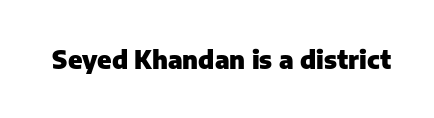
{"italic": "no", "bold": "yes", "underline": "no", "letter_spacing": "normal", "letter_spacing_em": 0.0, "glyph_px": 25}
